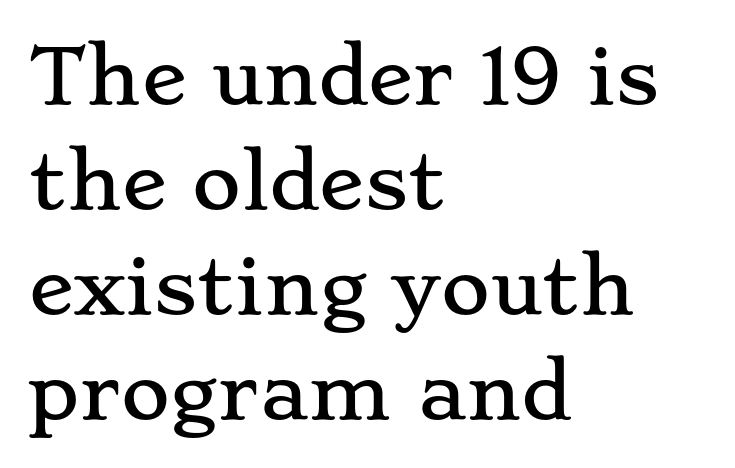
Look at the tracking — it's just the regular setting, nothing added. The gap between lines stays unmarked. What's the leading like? Ordinary, nothing unusual. The setting favours the left margin, as ordinary paragraphs usually do.
